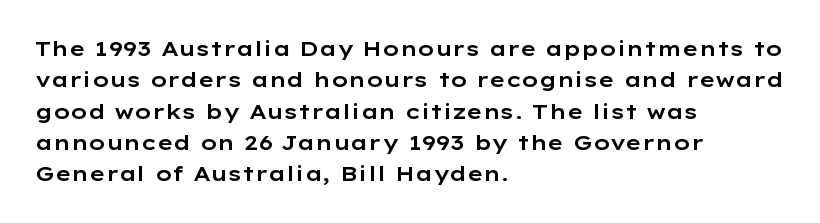
The image shows 21 px text type, upright; set left-aligned, normal line spacing (1.49x), normal letter spacing, not underlined.
